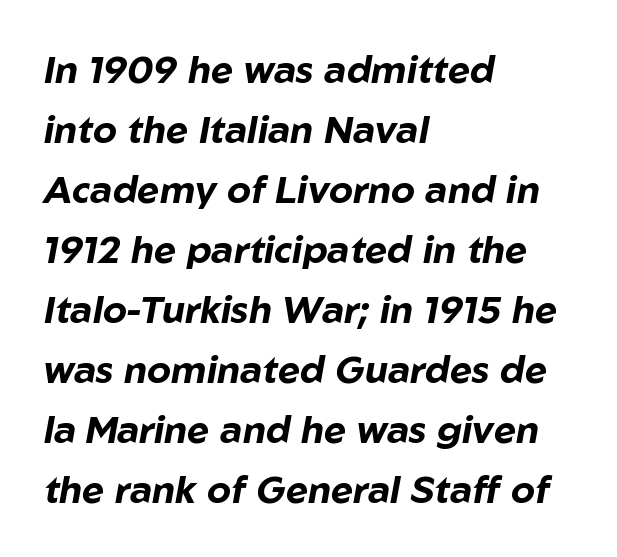
The image shows 38 px bold type, italic (leaning right); set left-aligned, normal line spacing (1.58x), normal letter spacing, not underlined; low stroke contrast and a medium x-height.
